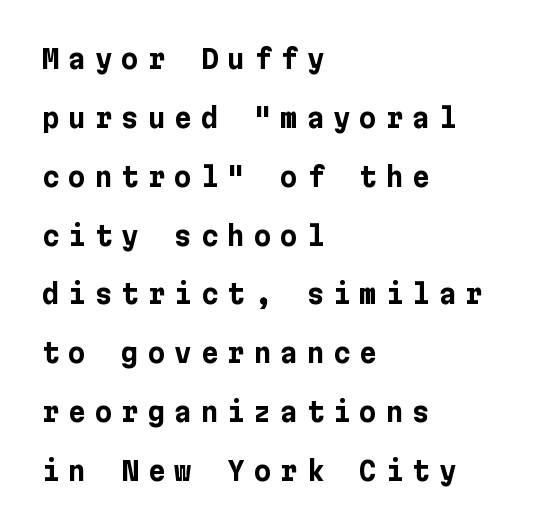
Q: Is the text bold? A: Yes.
Q: Is the text italic (slanted)? A: No, it is upright.
Q: Is the text underlined? A: No.
Q: How is the paragraph aligned? A: Left-aligned.
Q: Is the spacing between letters normal or unusually wide? A: Unusually wide.
Q: Is the spacing between lines tight, normal or loose? A: Loose.
